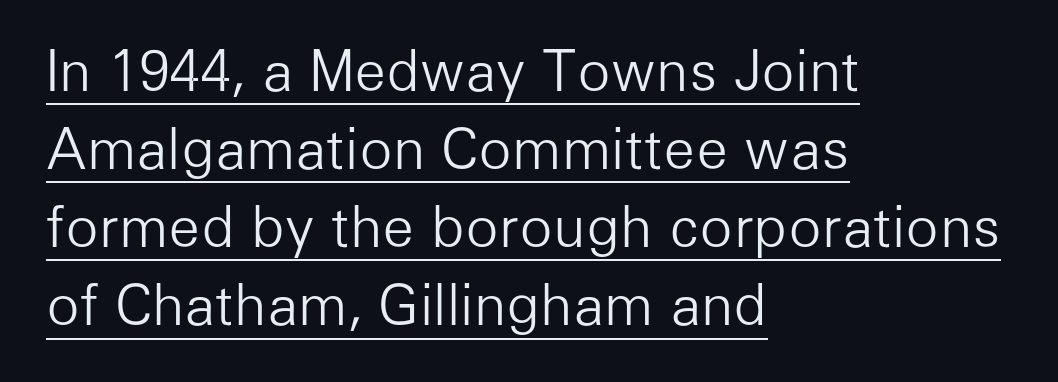
Notice how the passage keeps a crisp vertical edge on the left only. The rendering uses a moderate line-height, typical for paragraphs. A baseline rule has been typeset under these characters. A typesetter would mark this as roman, not italic. The rendering shows plain stroke endings on the letterforms — a sans-serif design. Unbolded letterforms with no extra heft.
